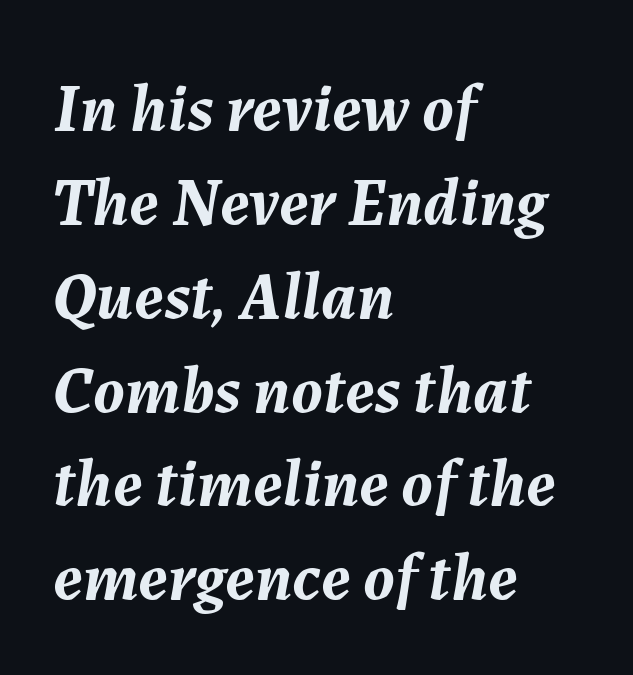
{"italic": "yes", "lean": "right", "slant_degrees": 7, "bold": "yes", "weight": "semibold", "width": "normal", "stroke_contrast": "medium", "x_height": "medium", "monospaced": "no", "underline": "no", "align": "left", "line_spacing": "normal", "line_spacing_ratio": 1.38, "letter_spacing": "normal", "letter_spacing_em": 0.0, "glyph_px": 68}
